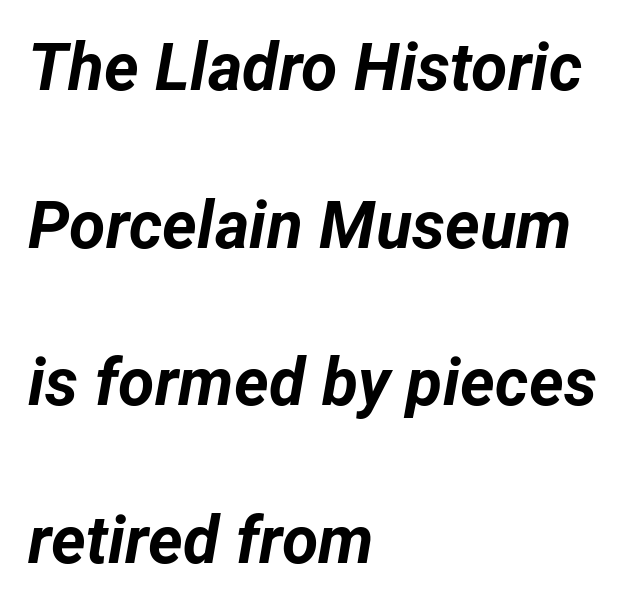
This rendering leaves character spacing at its baseline value. Emphasis-style slanted type is in use. The paragraph has a hard left edge and a soft right edge. Do the characters align in a grid? No, the font is proportional.
